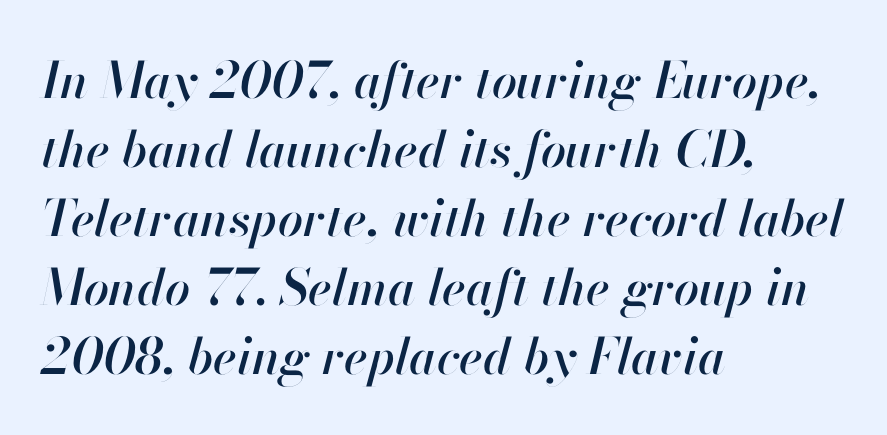
Inter-character spacing is left at the font's built-in metrics. Proportional: the letters do not fall into vertical columns. Underline: absent. Line spacing here is normal.
